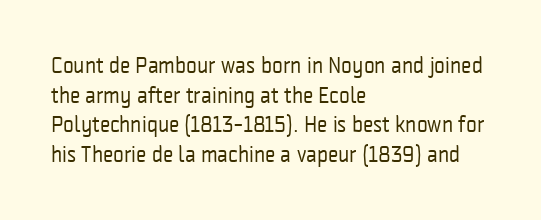
The lines sit at an ordinary, default distance from one another. The rag falls on the right side of this text block. The characters are drawn with everyday or finer stroke widths. Descender tails drop into unmarked territory.
